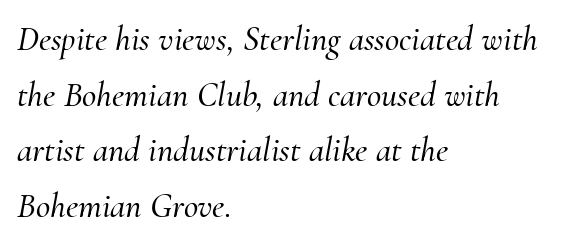
The image shows 35 px serif type, italic (leaning right); set left-aligned, normal line spacing (1.59x), normal letter spacing, not underlined; medium stroke contrast and a small x-height.
